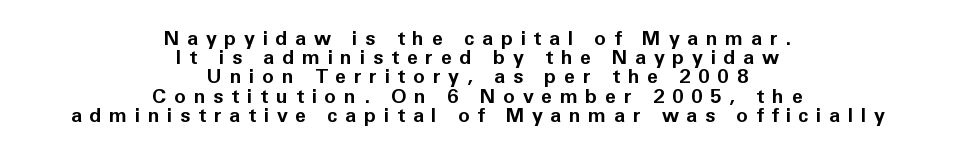
Bold? Absolutely — the strokes are thick and heavy. Beneath every word, the page is bare. Is the block centered? Yes — each line is placed symmetrically about the middle. Successive baselines arrive quickly, one right under another. This is roman type, the default non-slanted kind.
